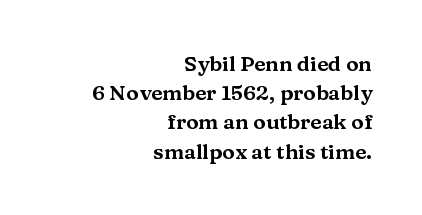
The image shows 21 px text type, upright; set right-aligned, normal line spacing (1.39x), normal letter spacing, not underlined.
